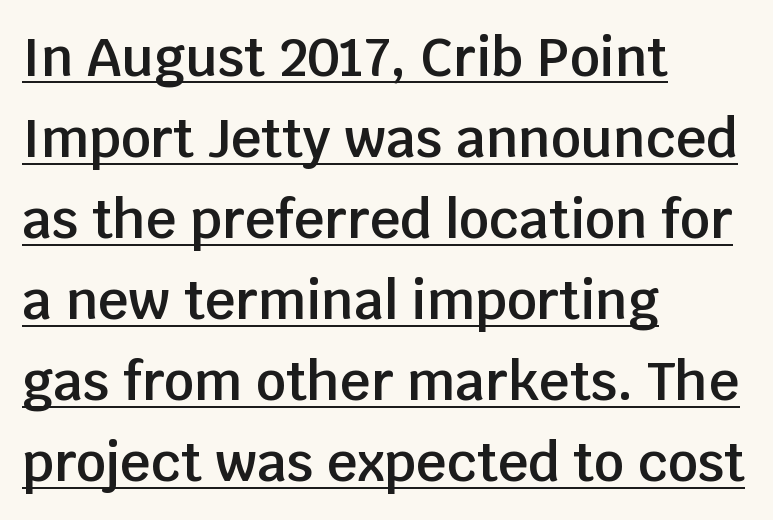
{"serif": "no", "italic": "no", "bold": "semi", "weight": "semibold", "width": "normal", "stroke_contrast": "low", "x_height": "large", "monospaced": "no", "underline": "yes", "align": "left", "line_spacing": "normal", "line_spacing_ratio": 1.53, "letter_spacing": "normal", "letter_spacing_em": 0.0, "glyph_px": 53}
